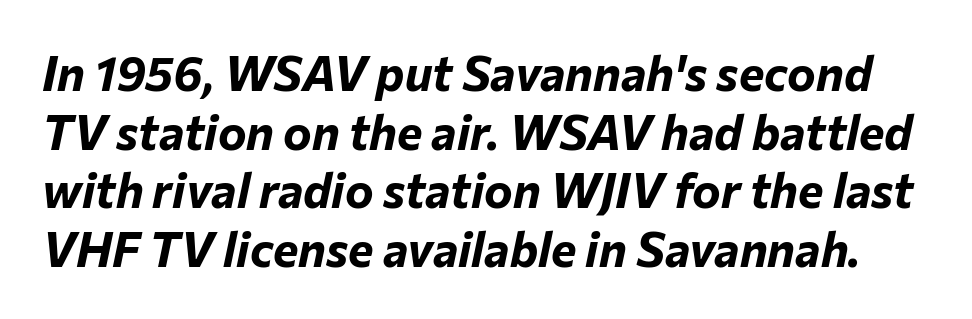
The glyphs look as if they've been sheared to an angle. Stroke thickness is high; the sample reads as a true bold. This sample uses plain, unmodified letter spacing. These lines are rendered in a variable-pitch font. Descenders hang freely into open space.
